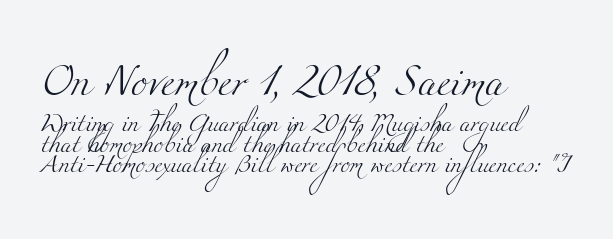
The image shows 31 px light, wide type; set left-aligned, tight line spacing (1.14x), normal letter spacing, not underlined; the first (top) block is 1.72x larger; medium stroke contrast and a small x-height.
